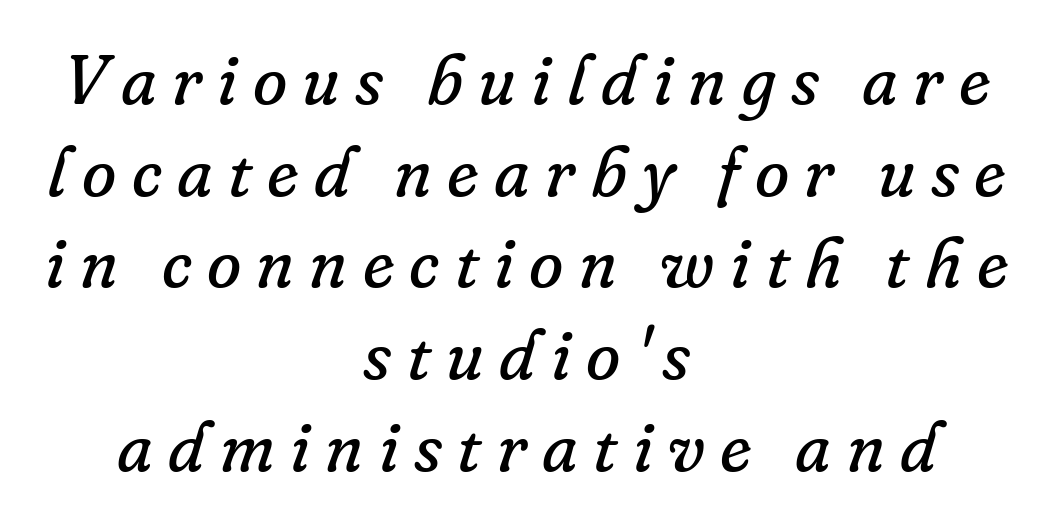
Q: Is the text bold? A: No.
Q: Is the text italic (slanted)? A: Yes, it leans right by about 16 degrees.
Q: Is the typeface a serif or a sans-serif typeface? A: Serif.
Q: Is the text underlined? A: No.
Q: How is the paragraph aligned? A: Centered.
Q: Is the spacing between letters normal or unusually wide? A: Unusually wide.
Q: Is the spacing between lines tight, normal or loose? A: Normal.
Q: Width (condensed, normal, or wide)? A: Normal.
Q: Stroke contrast? A: Low.
Q: x-height? A: Small.
Q: Monospaced? A: No.
